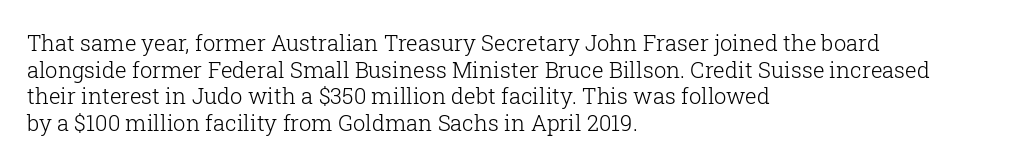
{"italic": "no", "bold": "no", "underline": "no", "align": "left", "line_spacing_ratio": 1.21, "letter_spacing": "normal", "letter_spacing_em": 0.0, "glyph_px": 22}
